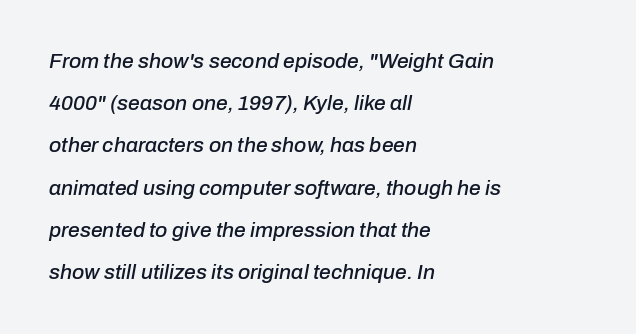
The passage shown stacks its lines with a broad gap. Compared with typical body copy, the letter spacing here is the same. Clear beneath every line of the passage. Slant detected: the letters are inclined. Layout note: lines flush left.
